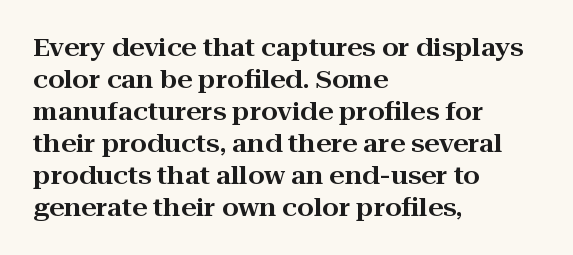
No italicization has been applied; the sample stays upright. The vertical gap from one line to the next is medium. Standard letterfit; no display-style spreading of the glyphs. The passage is arranged the way most books set body copy — flush left. Rule under the text: the space is simply empty.
